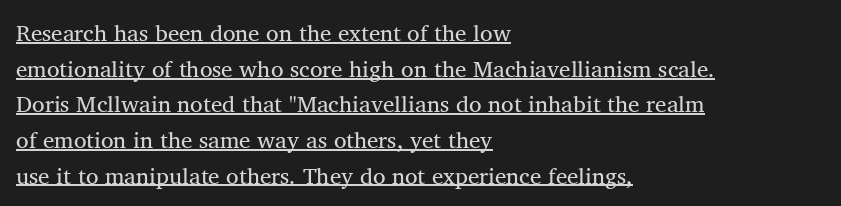
The words here are underlined. The font's upright variant was chosen for this text. The rendering uses a moderate line-height, typical for paragraphs. The letters sit at their default tracking, neither squeezed nor spread. Bold? No — there's no thickening of the strokes. One-word summary of the alignment: left.
